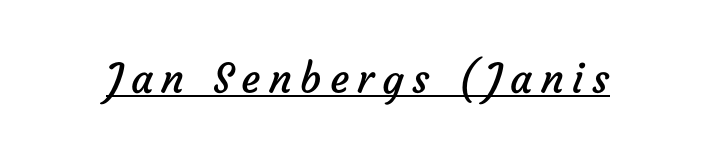
Q: Is the text bold? A: No.
Q: Is the typeface a serif or a sans-serif typeface? A: Sans-serif.
Q: Is the text underlined? A: Yes.
Q: Is the spacing between letters normal or unusually wide? A: Unusually wide.
Q: Width (condensed, normal, or wide)? A: Normal.
Q: Stroke contrast? A: Low.
Q: x-height? A: Medium.
Q: Monospaced? A: No.
